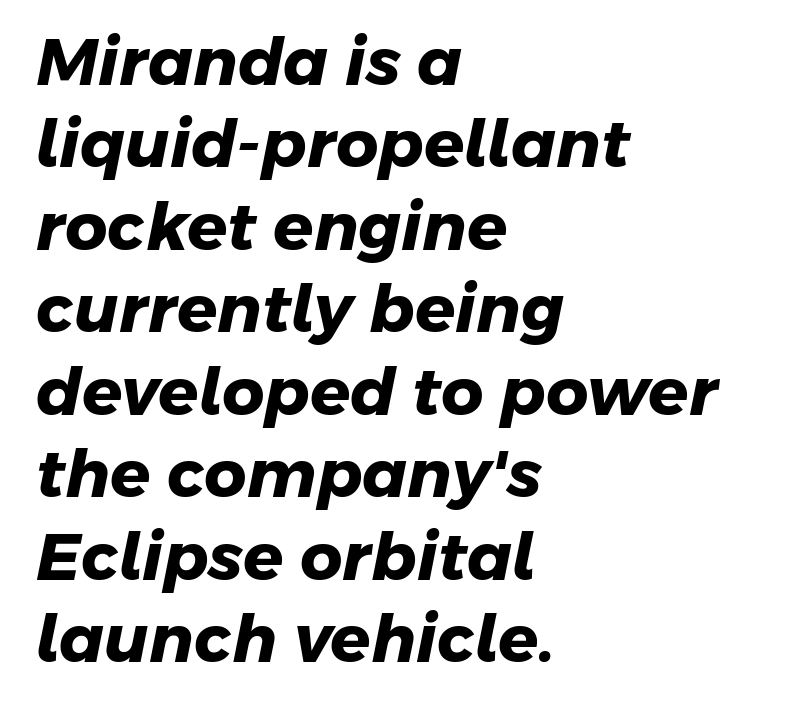
Check the space under the baseline: it is left empty. In terms of letterform style, serifs are entirely absent. Characters follow at the spacing the type designer built in. Students, this is bold: see how much ink each stroke carries.
